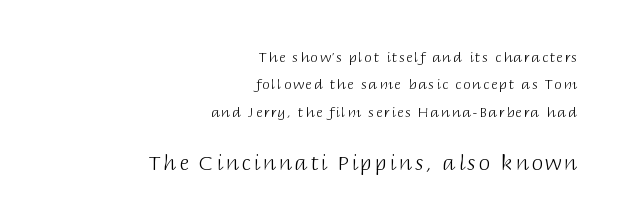
{"italic": "no", "bold": "no", "underline": "no", "align": "right", "line_spacing": "loose", "line_spacing_ratio": 1.95, "larger_block": "second", "size_ratio": 1.5, "glyph_px": 21}
